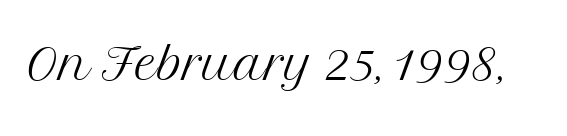
Regarding serifs, this sample has them. Note the varied advance widths — an 'i' is clearly narrower than an 'm'. Counters stay open thanks to moderate or lighter strokes. Each word holds together tightly as a unit, with standard inter-letter gaps. Glance below the letters and you will spot only blank space.
